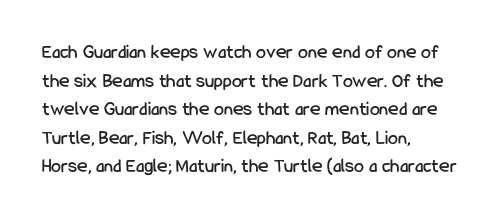
{"italic": "no", "underline": "no", "align": "left", "line_spacing": "normal", "line_spacing_ratio": 1.43, "letter_spacing": "normal", "letter_spacing_em": 0.0, "glyph_px": 20}
